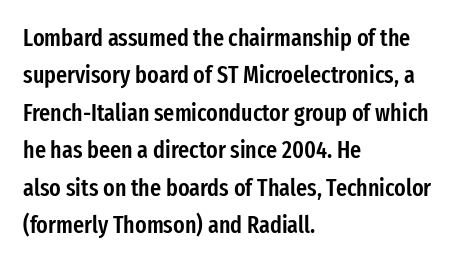
Summary of vertical rhythm: regular, with standard interline spacing. Do the letters lean? They stand straight. The passage is arranged the way most books set body copy — flush left. Bare-footed words on every line. The gaps between neighbouring characters are ordinary and unremarkable.
